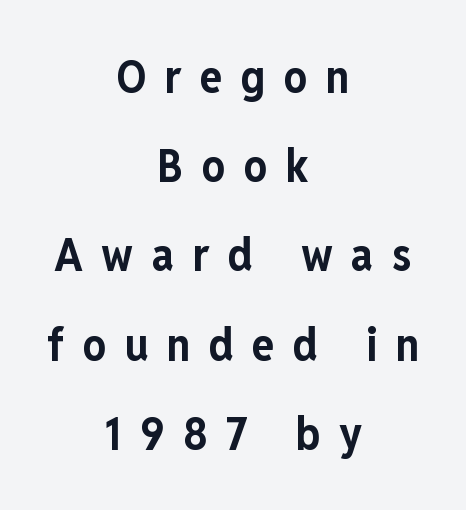
The image shows 46 px bold, condensed sans-serif type, upright; set centered, loose line spacing (1.94x), unusually wide letter spacing (+0.4 em), not underlined; low stroke contrast and a medium x-height.
